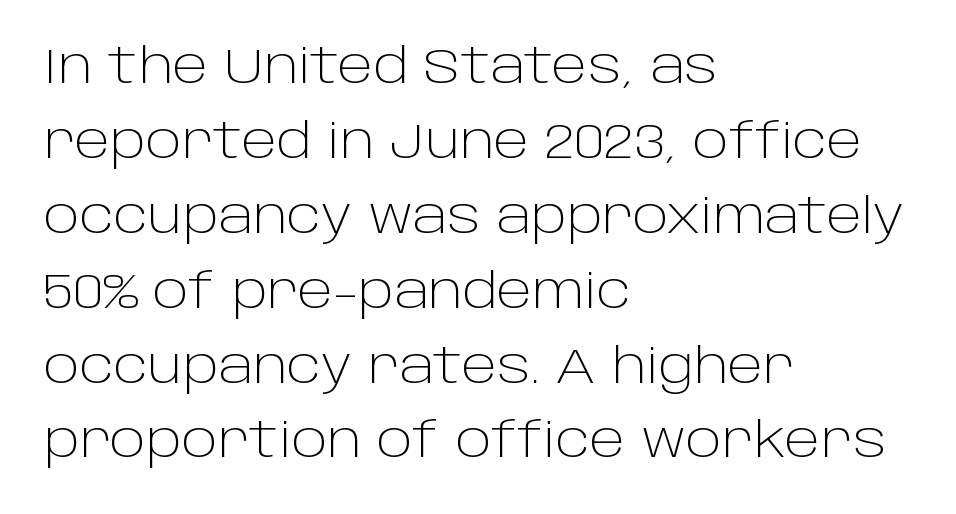
{"serif": "no", "italic": "no", "bold": "no", "weight": "light", "width": "normal", "stroke_contrast": "low", "x_height": "large", "monospaced": "no", "underline": "no", "align": "left", "line_spacing": "normal", "line_spacing_ratio": 1.56, "letter_spacing": "normal", "letter_spacing_em": 0.0, "glyph_px": 48}
